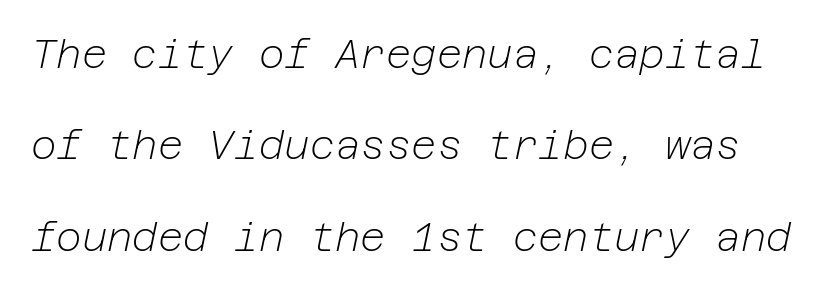
The image shows 39 px light type, italic (leaning right); set loose line spacing (2.34x), normal letter spacing, not underlined; low stroke contrast and a medium x-height.
